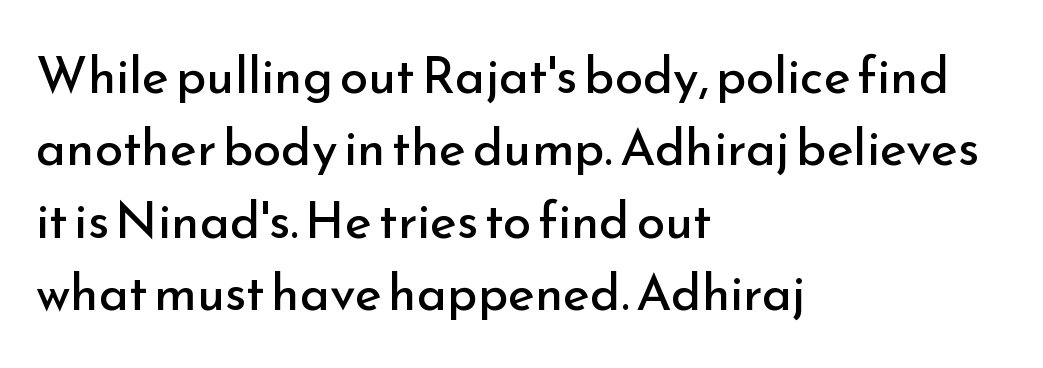
{"serif": "no", "italic": "no", "bold": "no", "weight": "regular", "width": "normal", "stroke_contrast": "low", "x_height": "small", "monospaced": "no", "underline": "no", "align": "left", "line_spacing": "normal", "line_spacing_ratio": 1.42, "letter_spacing": "normal", "letter_spacing_em": 0.0, "glyph_px": 51}
